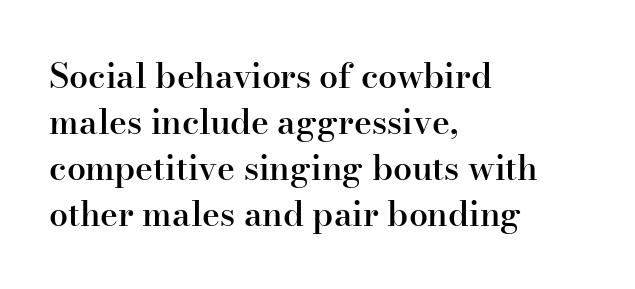
This block has exactly the height ordinary leading produces. This rendering employs a face with finishing strokes, i.e., a serif. Has an underline been added? It has not. Notice the strokes are somewhat thickened but not fully heavy: this is a semibold. Visually the block forms a straight wall on the left and a jagged coastline on the right. The letters stand upright; this is a roman face.
